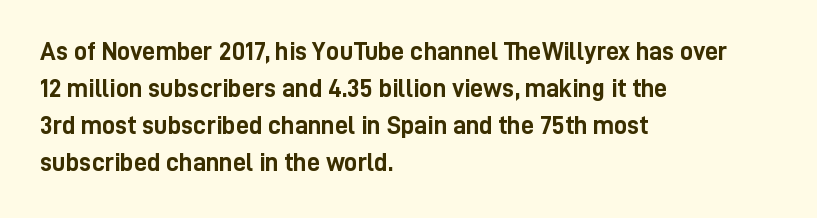
Q: Is the text bold? A: Yes.
Q: Is the text italic (slanted)? A: No, it is upright.
Q: Is the text underlined? A: No.
Q: How is the paragraph aligned? A: Left-aligned.
Q: Is the spacing between letters normal or unusually wide? A: Normal.
Q: Is the spacing between lines tight, normal or loose? A: Normal.
